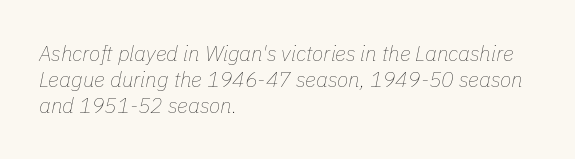
{"italic": "yes", "lean": "right", "slant_degrees": 11, "bold": "no", "underline": "no", "align": "left", "line_spacing": "normal", "line_spacing_ratio": 1.25, "letter_spacing": "normal", "letter_spacing_em": 0.0, "glyph_px": 21}
